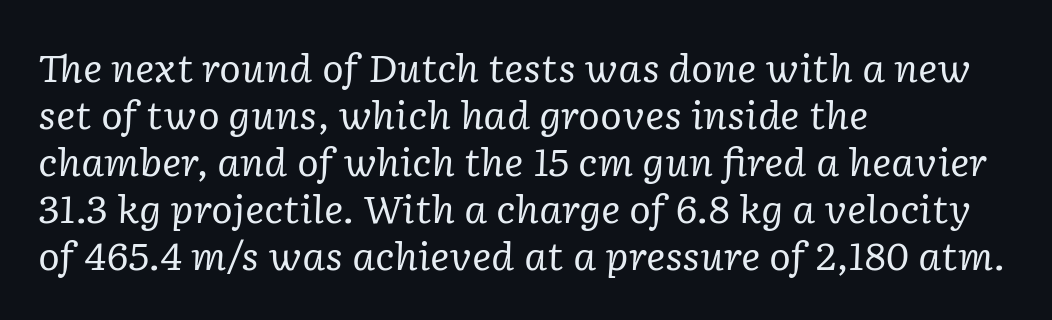
The image shows 37 px regular-weight serif type, italic (leaning right); set left-aligned, normal line spacing (1.27x), normal letter spacing, not underlined; low stroke contrast and a medium x-height.
